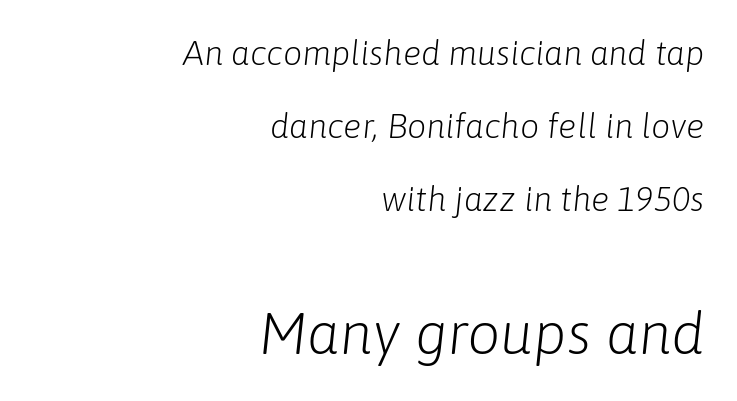
{"italic": "yes", "lean": "right", "slant_degrees": 6, "bold": "no", "weight": "light", "width": "normal", "stroke_contrast": "low", "x_height": "medium", "monospaced": "no", "underline": "no", "align": "right", "line_spacing": "loose", "line_spacing_ratio": 2.14, "letter_spacing": "normal", "letter_spacing_em": 0.0, "larger_block": "second", "size_ratio": 1.74, "glyph_px": 59}
